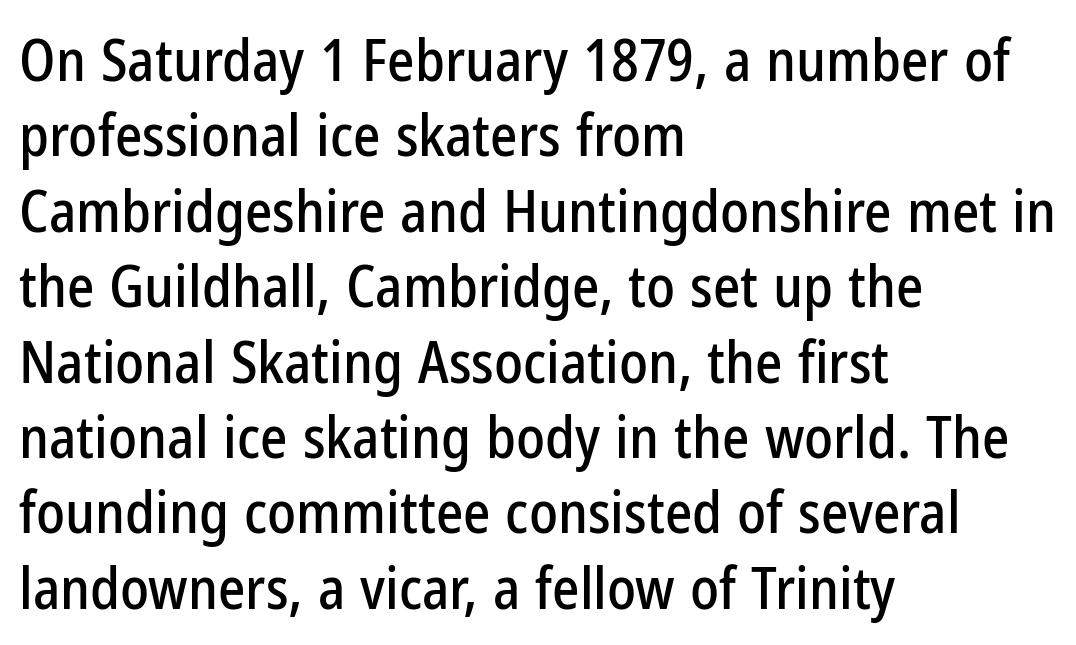
Typographically, this falls in the sans-serif category. A roman cut, with each character standing at attention. A typesetter would call this proportional, since set widths differ per character. The line texture is even and compact thanks to regular tracking. What's the leading like? Ordinary, nothing unusual. In CSS terms this would be text-align: left.
